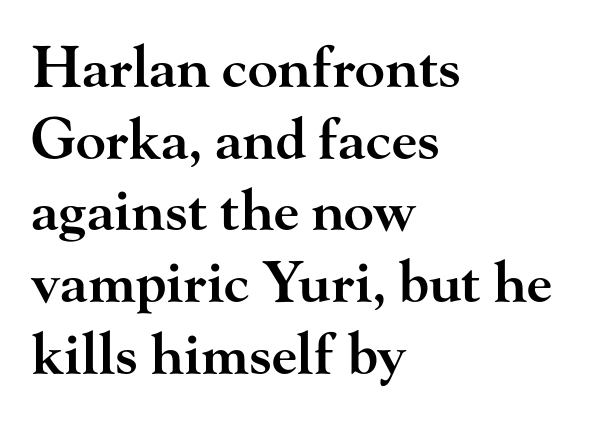
{"serif": "yes", "italic": "no", "bold": "semi", "weight": "semibold", "width": "wide", "stroke_contrast": "high", "x_height": "small", "monospaced": "no", "underline": "no", "align": "left", "line_spacing": "normal", "line_spacing_ratio": 1.28, "letter_spacing": "normal", "letter_spacing_em": 0.0, "glyph_px": 56}
